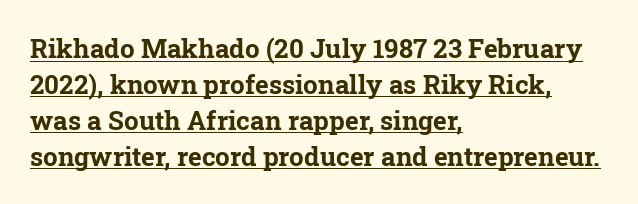
{"italic": "no", "bold": "yes", "underline": "yes", "align": "left", "line_spacing": "normal", "line_spacing_ratio": 1.38, "letter_spacing": "normal", "letter_spacing_em": 0.0, "glyph_px": 26}
